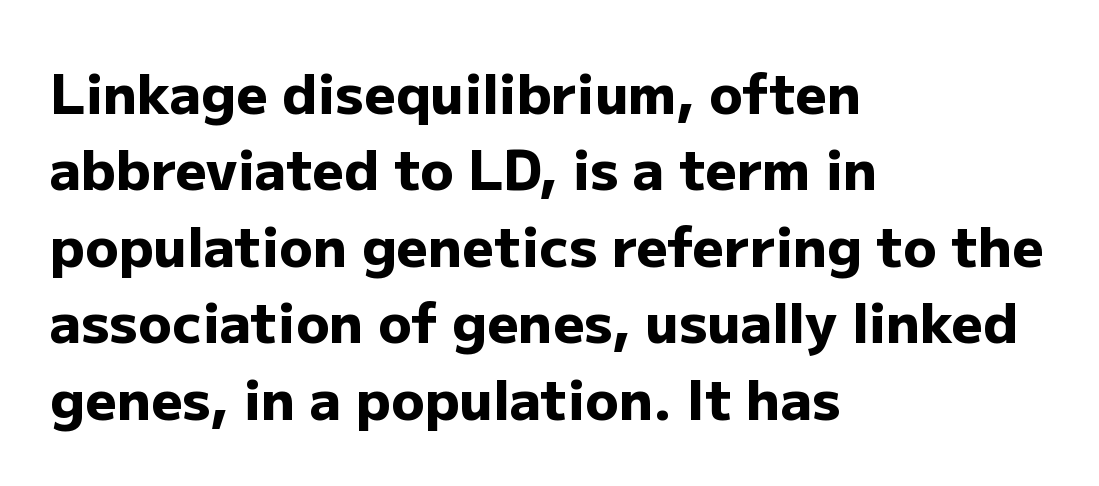
{"serif": "no", "italic": "no", "bold": "yes", "weight": "heavy", "width": "normal", "stroke_contrast": "low", "x_height": "medium", "monospaced": "no", "underline": "no", "align": "left", "line_spacing": "normal", "line_spacing_ratio": 1.39, "letter_spacing": "normal", "letter_spacing_em": 0.0, "glyph_px": 55}
